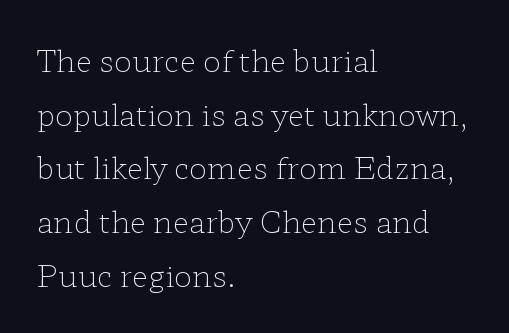
The rendering shows small feet on the letterforms — a serif design. Quick note: underline off. Alignment: flush left. Counters stay open thanks to moderate or lighter strokes.
